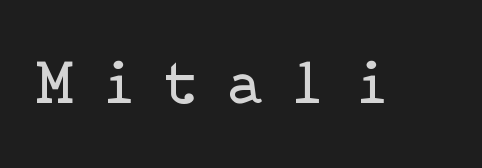
Q: Is the text bold? A: No.
Q: Is the text italic (slanted)? A: No, it is upright.
Q: Is the typeface a serif or a sans-serif typeface? A: Serif.
Q: Is the text underlined? A: No.
Q: Is the spacing between letters normal or unusually wide? A: Unusually wide.
Q: Width (condensed, normal, or wide)? A: Normal.
Q: Stroke contrast? A: Low.
Q: x-height? A: Medium.
